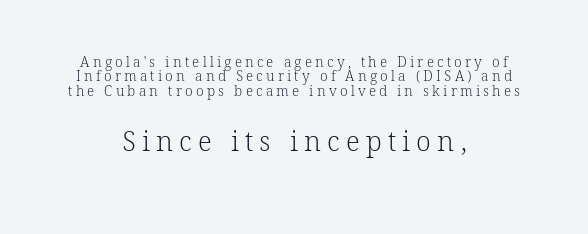
The image shows 27 px text type, upright; set centered, tight line spacing (1.03x), unusually wide letter spacing (+0.23 em), not underlined; the second (bottom) block is 1.93x larger.
